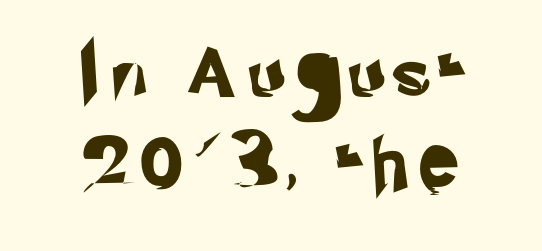
Character widths vary here, with narrow letters taking less room than wide ones. Loose tracking; the words dissolve into strings of separated letters. Check where the strokes stop: nothing finishes them off — pure sans. Bare-footed words on every line.
